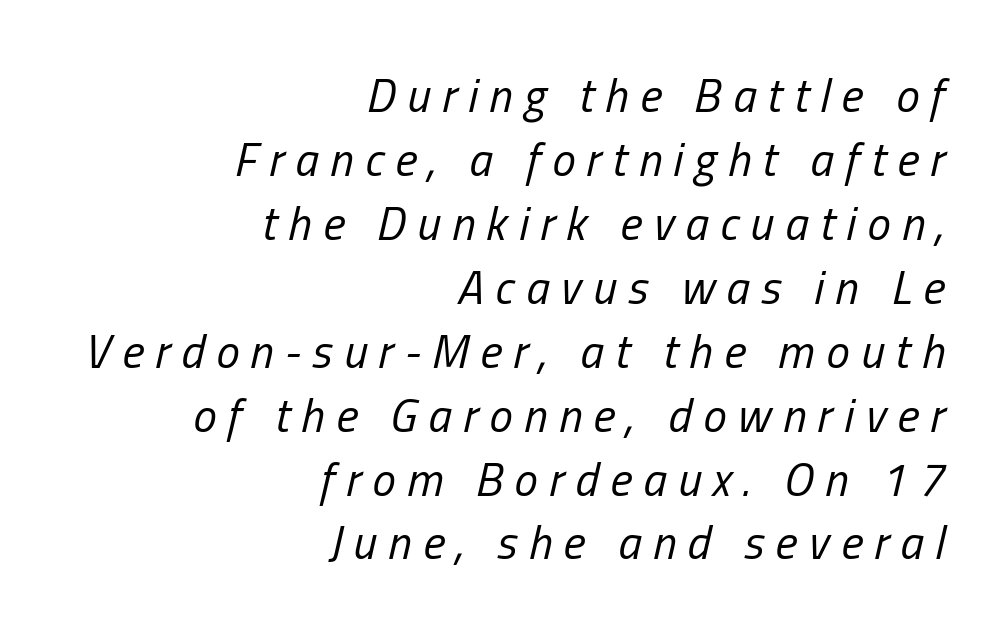
Q: Is the text bold? A: No.
Q: Is the text italic (slanted)? A: Yes, it leans right by about 13 degrees.
Q: Is the text underlined? A: No.
Q: How is the paragraph aligned? A: Right-aligned.
Q: Is the spacing between letters normal or unusually wide? A: Unusually wide.
Q: Is the spacing between lines tight, normal or loose? A: Normal.
Q: Width (condensed, normal, or wide)? A: Condensed.
Q: Stroke contrast? A: Low.
Q: x-height? A: Medium.
Q: Monospaced? A: No.
